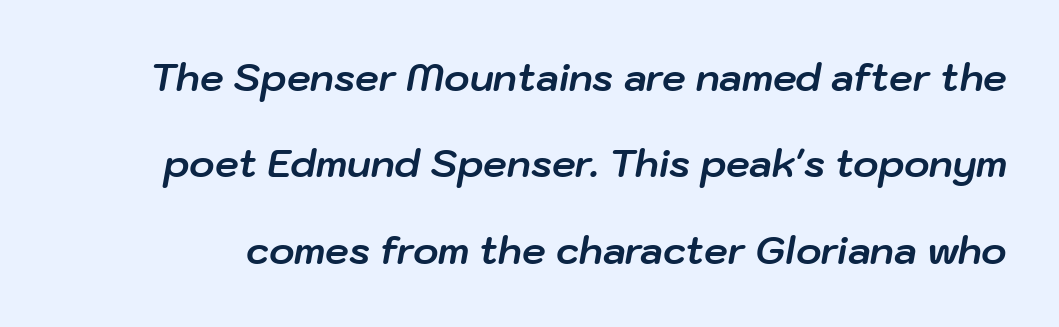
Q: Is the text bold? A: Yes.
Q: Is the text italic (slanted)? A: Yes, it leans right by about 10 degrees.
Q: Is the text underlined? A: No.
Q: Is the spacing between letters normal or unusually wide? A: Normal.
Q: Is the spacing between lines tight, normal or loose? A: Loose.
Q: Width (condensed, normal, or wide)? A: Normal.
Q: Stroke contrast? A: Low.
Q: x-height? A: Medium.
Q: Monospaced? A: No.
